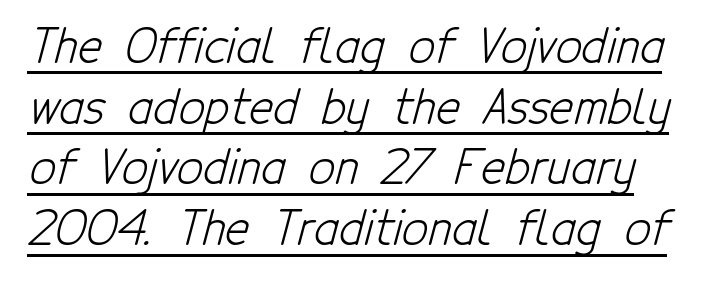
The space between consecutive lines is moderate. Glance below the letters and you will spot a drawn line. Between one letter and the next there's only the usual sliver of space. Each stroke keeps to a modest, everyday thickness or less.
